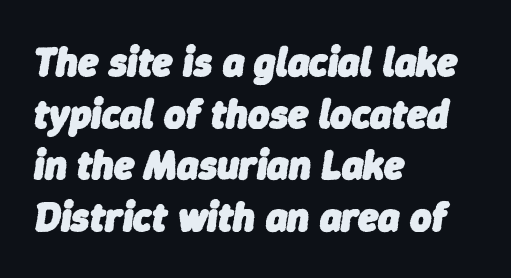
These lines sit exactly where default settings would place them. The passage shown has conventional tracking throughout. Check under the words: just untouched page. The specimen reads as italic at a glance.
